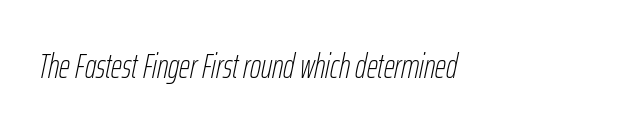
A typesetter would call this proportional, since set widths differ per character. Inter-character spacing is left at the font's built-in metrics. Observe the lean: these are italic letterforms. Weight: not bold — regular or lighter. Beneath every word, the page is bare.
